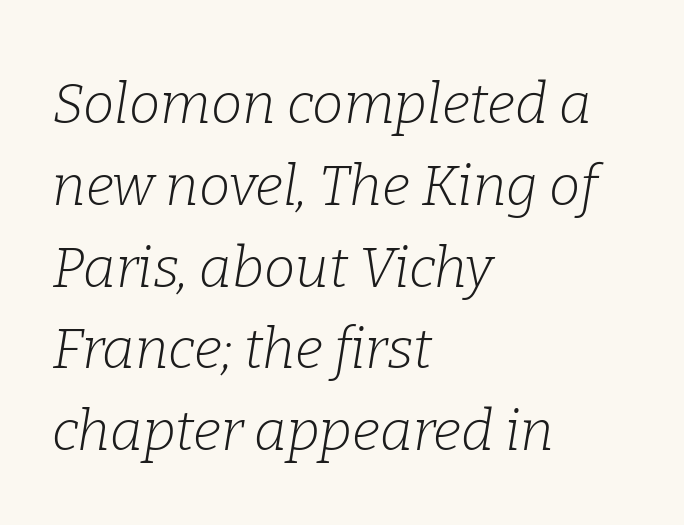
Q: Is the text bold? A: No.
Q: Is the text italic (slanted)? A: Yes, it leans right by about 9 degrees.
Q: Is the typeface a serif or a sans-serif typeface? A: Serif.
Q: Is the text underlined? A: No.
Q: How is the paragraph aligned? A: Left-aligned.
Q: Is the spacing between letters normal or unusually wide? A: Normal.
Q: Is the spacing between lines tight, normal or loose? A: Normal.
Q: Width (condensed, normal, or wide)? A: Normal.
Q: Stroke contrast? A: Low.
Q: x-height? A: Medium.
Q: Monospaced? A: No.
